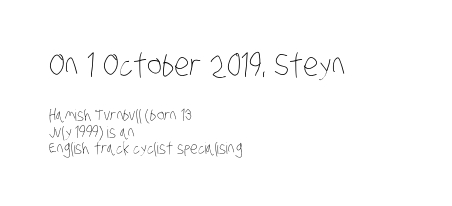
Q: Is the text bold? A: No.
Q: Is the text underlined? A: No.
Q: How is the paragraph aligned? A: Left-aligned.
Q: Is the spacing between letters normal or unusually wide? A: Normal.
Q: Is the spacing between lines tight, normal or loose? A: Tight.
Q: Which block of text is set in a larger size, the first (top) or the second (bottom)? A: The first (top) one.
Q: Width (condensed, normal, or wide)? A: Condensed.
Q: Stroke contrast? A: Low.
Q: x-height? A: Large.
Q: Monospaced? A: No.
